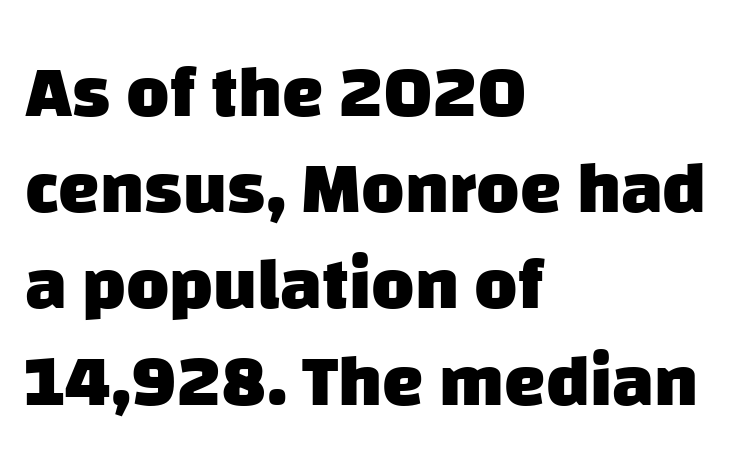
Letters rest on an invisible, unmarked baseline. Teacher's note: observe the even left margin — that is flush-left alignment. The face used here is a sans, in the tradition of grotesques and geometrics. Vertical spacing — default. You could not count columns in this text — the font is proportionally spaced. Nothing unusual about the tracking: characters are spaced as the font intends.
